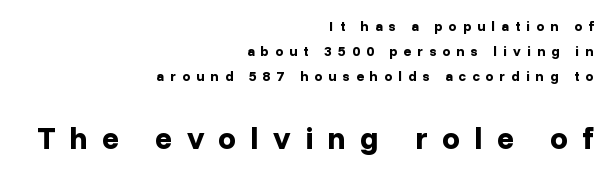
The strip under each line holds only bare page. The face used here is proportionally spaced, like ordinary book or web type. The text was rendered using a sans face with plain stroke endings. The passage is arranged like a letterhead date or caption credit — flush right. Italic? Not at all — the glyphs are vertical. These lines carry a lot of weight — the face is fully bold.
